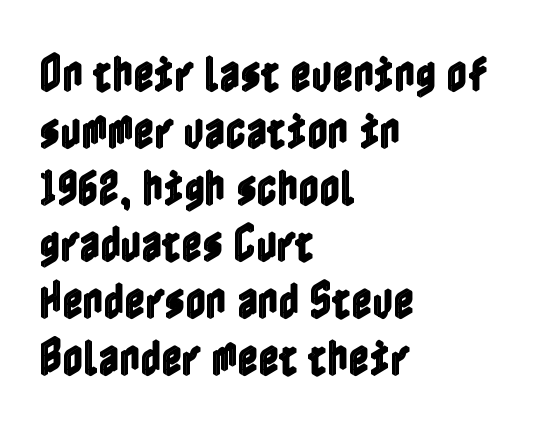
Q: Is the text italic (slanted)? A: No, it is upright.
Q: Is the text underlined? A: No.
Q: How is the paragraph aligned? A: Left-aligned.
Q: Is the spacing between letters normal or unusually wide? A: Normal.
Q: Is the spacing between lines tight, normal or loose? A: Normal.
Q: Width (condensed, normal, or wide)? A: Condensed.
Q: x-height? A: Medium.
